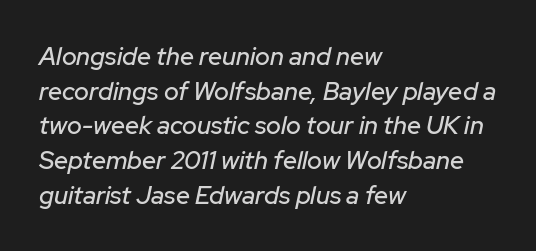
Quick note: interline space is typical. Would a proofreader flag this as italicized? Yes. Line beginnings align vertically; line endings do not. Observe the ordinary spacing: letters are neighbours, not strangers. Has an underline been added? It has not.
